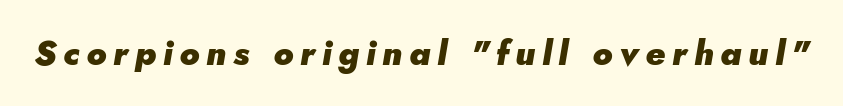
{"italic": "yes", "lean": "right", "slant_degrees": 5, "bold": "yes", "weight": "heavy", "width": "normal", "stroke_contrast": "low", "x_height": "small", "monospaced": "no", "underline": "no", "letter_spacing": "wide", "letter_spacing_em": 0.2, "glyph_px": 34}
